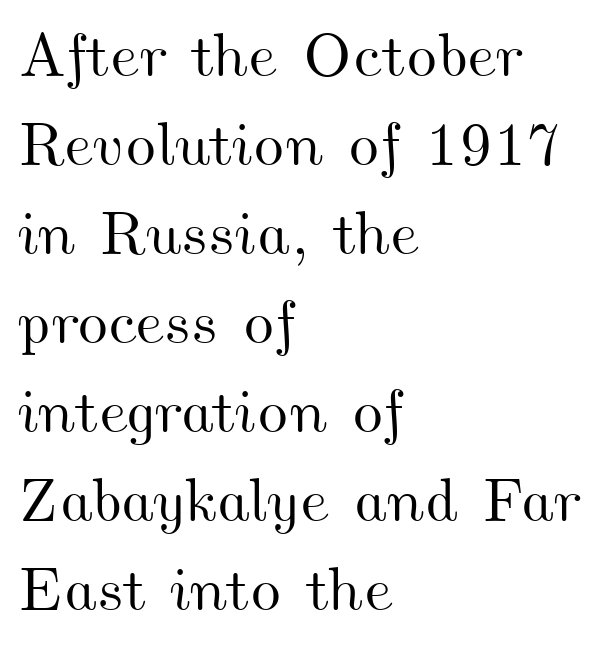
Q: Is the text underlined? A: No.
Q: How is the paragraph aligned? A: Left-aligned.
Q: Is the spacing between letters normal or unusually wide? A: Normal.
Q: Is the spacing between lines tight, normal or loose? A: Normal.
Q: Width (condensed, normal, or wide)? A: Wide.
Q: Stroke contrast? A: Medium.
Q: x-height? A: Small.
Q: Monospaced? A: No.
